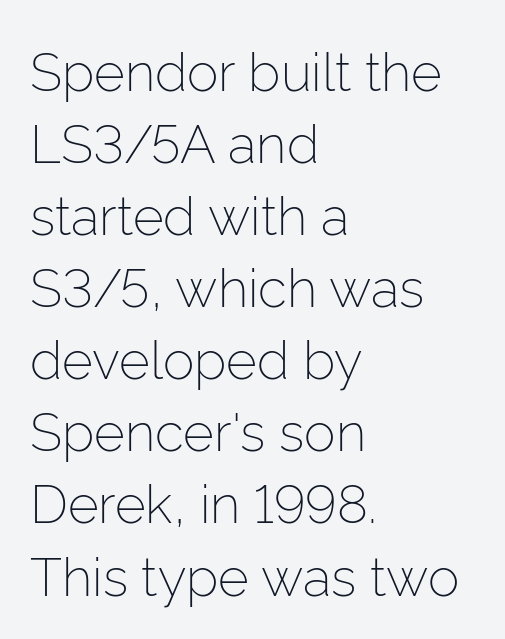
The image shows 53 px light sans-serif type, upright; set left-aligned, normal line spacing (1.36x), normal letter spacing, not underlined; low stroke contrast and a medium x-height.
